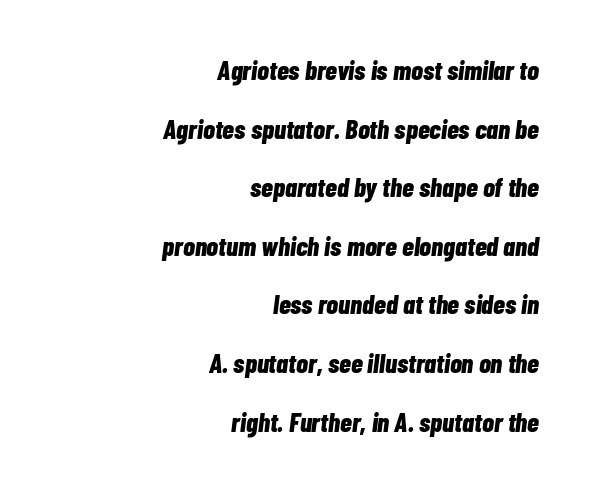
{"italic": "yes", "lean": "right", "slant_degrees": 7, "bold": "yes", "underline": "no", "align": "right", "line_spacing": "loose", "line_spacing_ratio": 2.17, "letter_spacing": "normal", "letter_spacing_em": 0.0, "glyph_px": 27}
